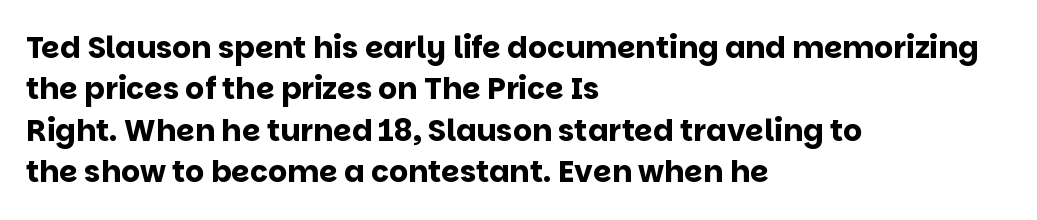
Q: Is the text bold? A: Yes.
Q: Is the text italic (slanted)? A: No, it is upright.
Q: Is the typeface a serif or a sans-serif typeface? A: Sans-serif.
Q: Is the text underlined? A: No.
Q: How is the paragraph aligned? A: Left-aligned.
Q: Is the spacing between letters normal or unusually wide? A: Normal.
Q: Is the spacing between lines tight, normal or loose? A: Normal.
Q: Width (condensed, normal, or wide)? A: Normal.
Q: Stroke contrast? A: Low.
Q: x-height? A: Large.
Q: Monospaced? A: No.
